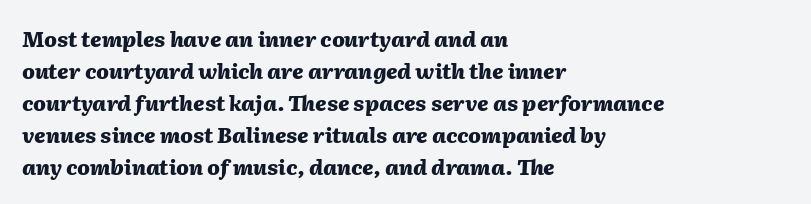
The image shows 21 px bold type, italic (leaning right); set left-aligned, normal line spacing (1.52x), normal letter spacing, not underlined.
